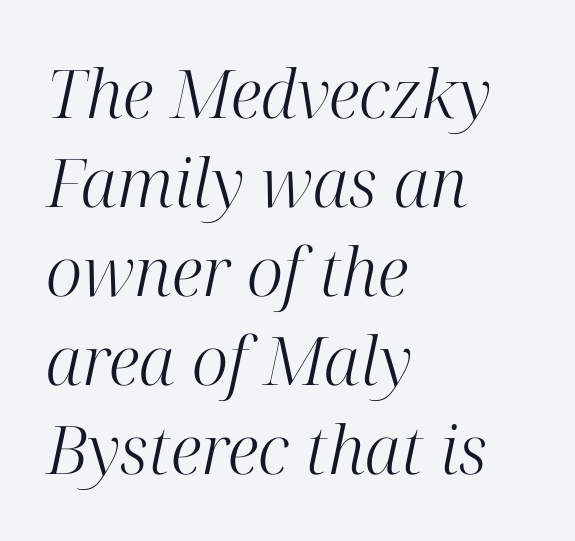
The image shows 67 px light serif type, italic (leaning right); set left-aligned, normal line spacing (1.33x), normal letter spacing, not underlined; high stroke contrast and a medium x-height.
